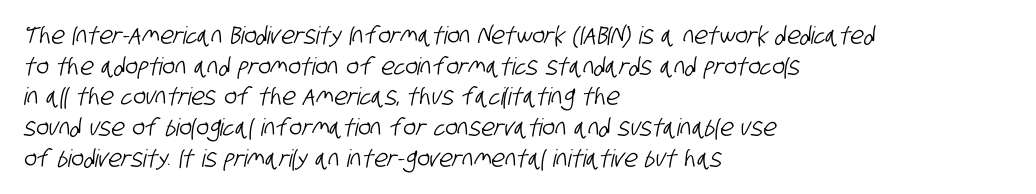
Q: Is the text underlined? A: No.
Q: How is the paragraph aligned? A: Left-aligned.
Q: Is the spacing between letters normal or unusually wide? A: Normal.
Q: Is the spacing between lines tight, normal or loose? A: Normal.
